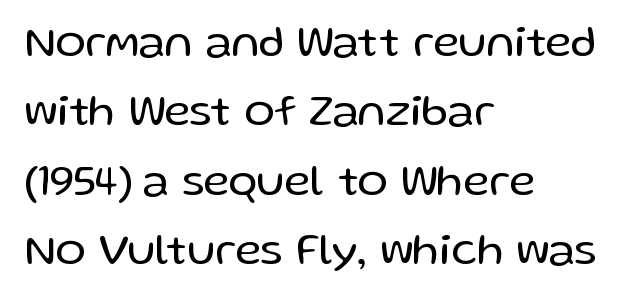
{"serif": "no", "italic": "no", "bold": "no", "weight": "regular", "width": "normal", "stroke_contrast": "low", "x_height": "medium", "monospaced": "no", "underline": "no", "align": "left", "line_spacing": "normal", "line_spacing_ratio": 1.54, "letter_spacing": "normal", "letter_spacing_em": 0.0, "glyph_px": 45}
